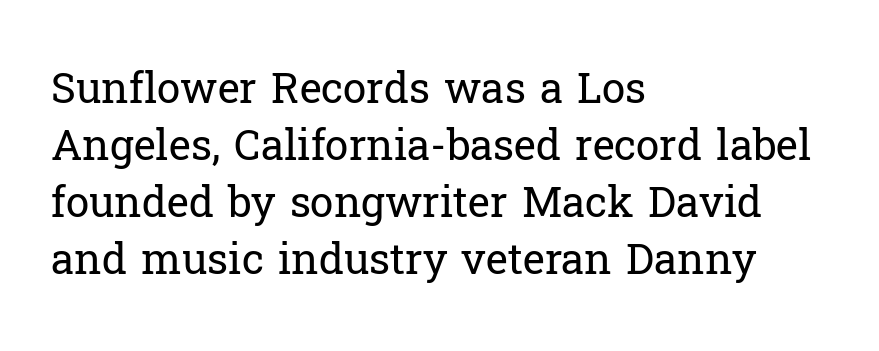
Q: Is the text bold? A: No.
Q: Is the text italic (slanted)? A: No, it is upright.
Q: Is the typeface a serif or a sans-serif typeface? A: Serif.
Q: Is the text underlined? A: No.
Q: How is the paragraph aligned? A: Left-aligned.
Q: Is the spacing between letters normal or unusually wide? A: Normal.
Q: Is the spacing between lines tight, normal or loose? A: Normal.
Q: Width (condensed, normal, or wide)? A: Normal.
Q: Stroke contrast? A: Low.
Q: x-height? A: Medium.
Q: Monospaced? A: No.
